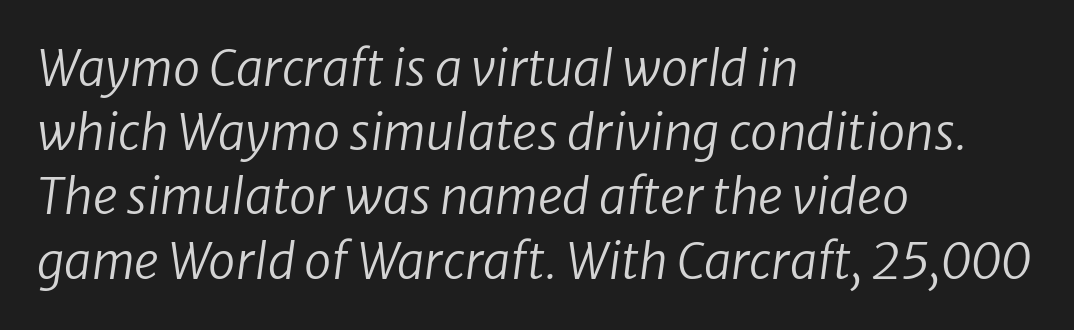
Q: Is the text bold? A: No.
Q: Is the text italic (slanted)? A: Yes, it leans right by about 8 degrees.
Q: Is the text underlined? A: No.
Q: How is the paragraph aligned? A: Left-aligned.
Q: Is the spacing between letters normal or unusually wide? A: Normal.
Q: Is the spacing between lines tight, normal or loose? A: Normal.
Q: Width (condensed, normal, or wide)? A: Normal.
Q: Stroke contrast? A: Low.
Q: x-height? A: Medium.
Q: Monospaced? A: No.
